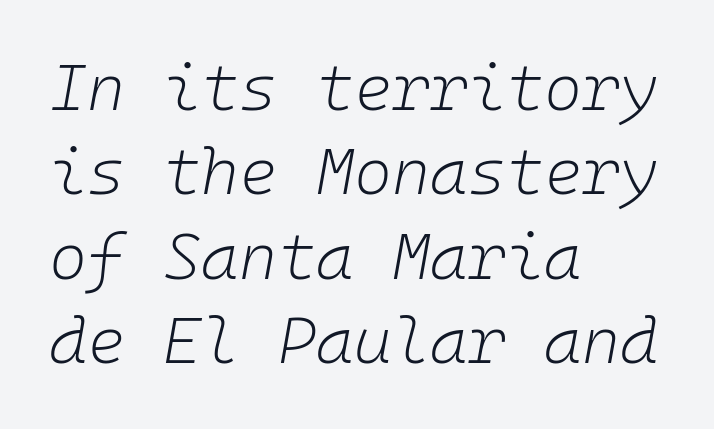
Q: Is the text bold? A: No.
Q: Is the text italic (slanted)? A: Yes, it leans right by about 10 degrees.
Q: Is the text underlined? A: No.
Q: How is the paragraph aligned? A: Left-aligned.
Q: Is the spacing between letters normal or unusually wide? A: Normal.
Q: Is the spacing between lines tight, normal or loose? A: Normal.
Q: Width (condensed, normal, or wide)? A: Normal.
Q: Stroke contrast? A: Low.
Q: x-height? A: Medium.
Q: Monospaced? A: Yes.
